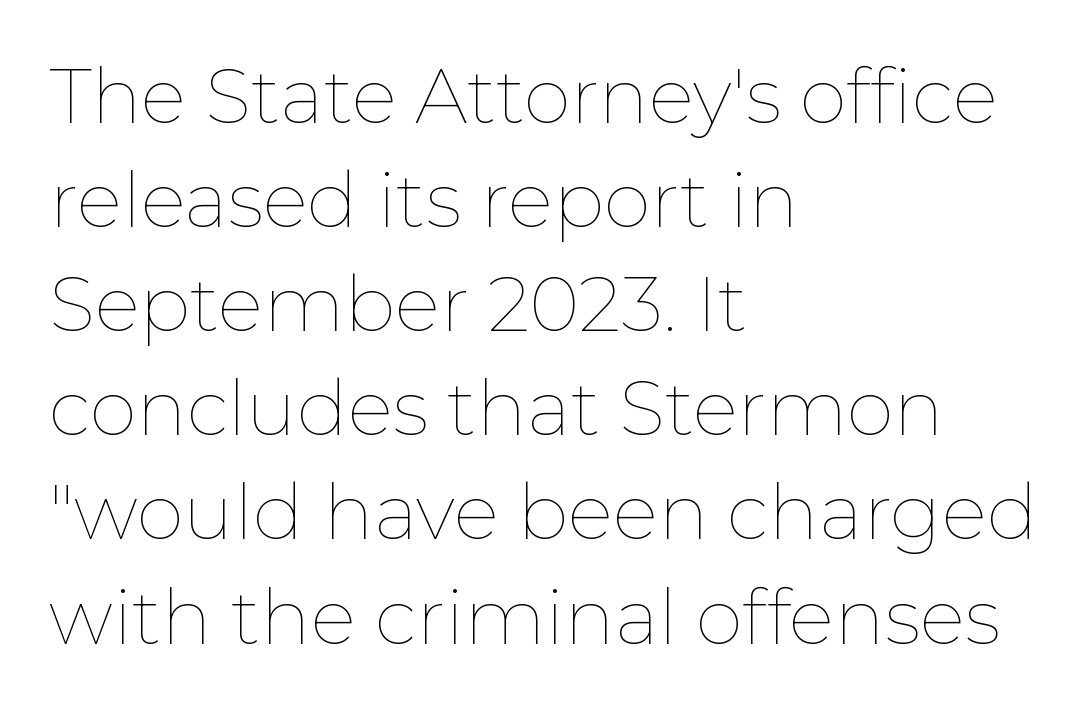
{"italic": "no", "bold": "no", "weight": "thin", "width": "normal", "stroke_contrast": "low", "x_height": "medium", "monospaced": "no", "underline": "no", "align": "left", "line_spacing": "normal", "line_spacing_ratio": 1.37, "letter_spacing": "normal", "letter_spacing_em": 0.0, "glyph_px": 76}
